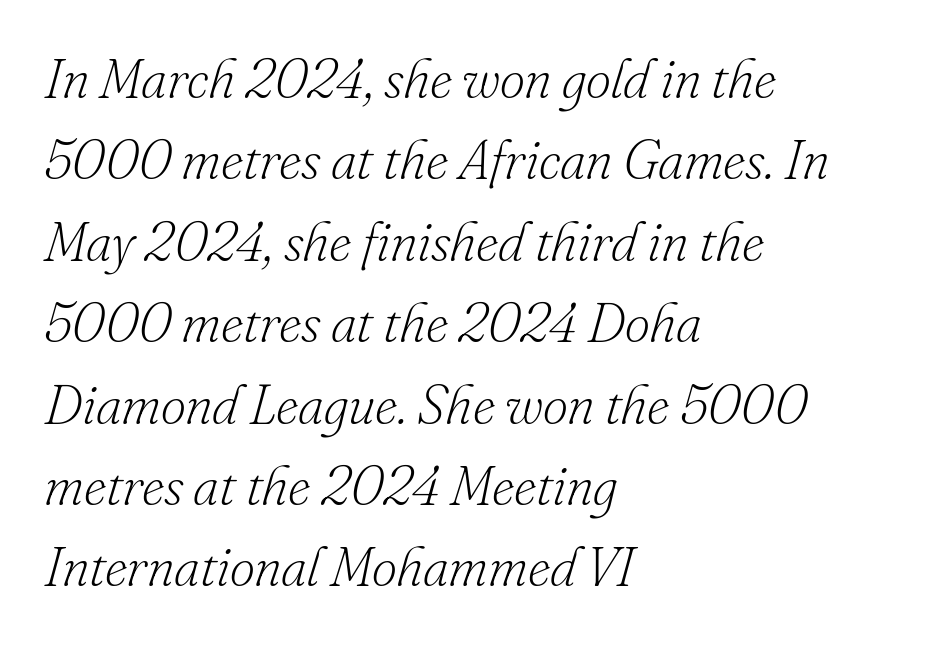
This rendering leaves character spacing at its baseline value. In terms of letterform style, serifs are clearly present. Beneath every word, the page is bare. Layout note: lines flush left. Slant detected: the letters are inclined. The rendering uses natural spacing where letterforms have individual widths.
